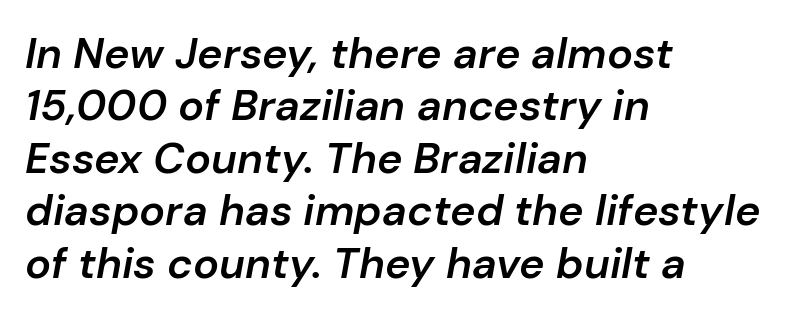
The image shows 43 px semibold type, italic (leaning right); set left-aligned, line spacing 1.22x, normal letter spacing, not underlined; low stroke contrast and a medium x-height.
